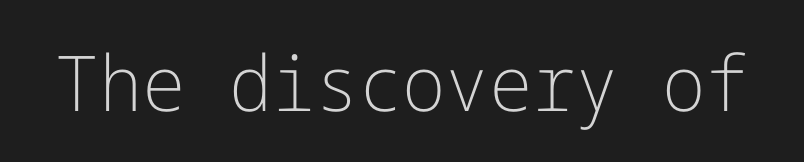
Q: Is the text bold? A: No.
Q: Is the text italic (slanted)? A: No, it is upright.
Q: Is the typeface a serif or a sans-serif typeface? A: Sans-serif.
Q: Is the text underlined? A: No.
Q: Is the spacing between letters normal or unusually wide? A: Normal.
Q: Width (condensed, normal, or wide)? A: Normal.
Q: Stroke contrast? A: Low.
Q: x-height? A: Medium.
